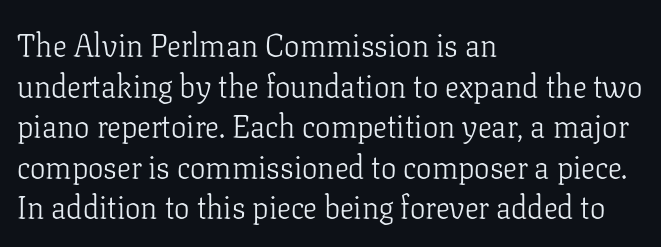
{"serif": "yes", "italic": "no", "bold": "no", "weight": "light", "width": "normal", "stroke_contrast": "low", "x_height": "medium", "monospaced": "no", "underline": "no", "align": "left", "line_spacing": "normal", "line_spacing_ratio": 1.31, "letter_spacing": "normal", "letter_spacing_em": 0.0, "glyph_px": 31}
